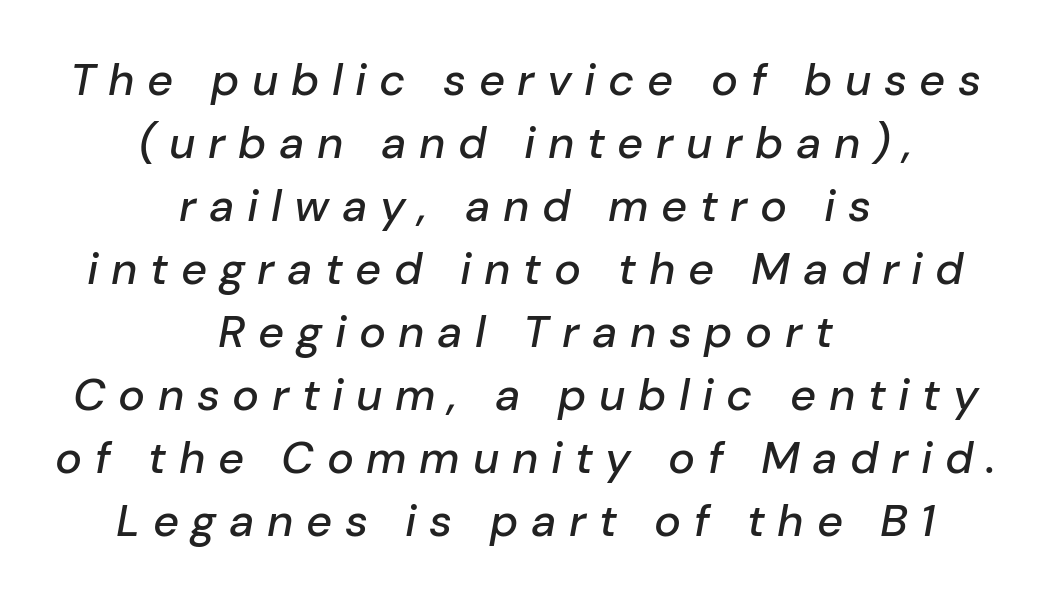
{"italic": "yes", "lean": "right", "slant_degrees": 10, "width": "normal", "stroke_contrast": "low", "x_height": "medium", "monospaced": "no", "underline": "no", "align": "center", "line_spacing": "normal", "line_spacing_ratio": 1.4, "letter_spacing": "wide", "letter_spacing_em": 0.28, "glyph_px": 45}
